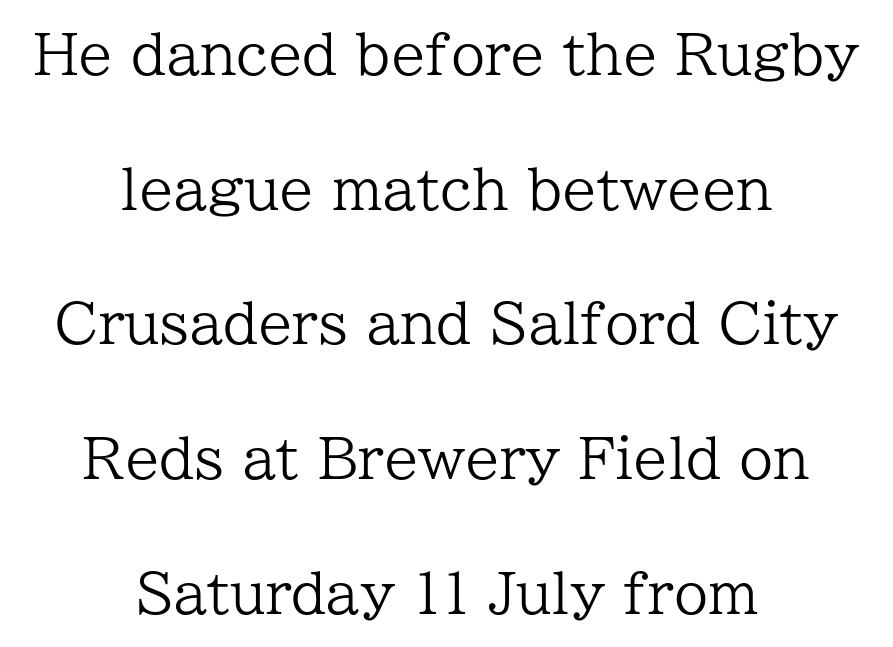
The image shows 55 px regular-weight serif type, upright; set centered, loose line spacing (2.45x), normal letter spacing, not underlined; low stroke contrast and a medium x-height.
